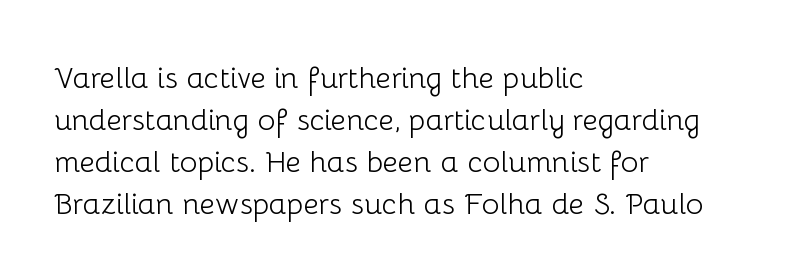
The image shows 30 px light sans-serif type, upright; set left-aligned, normal line spacing (1.4x), normal letter spacing, not underlined; low stroke contrast and a medium x-height.
